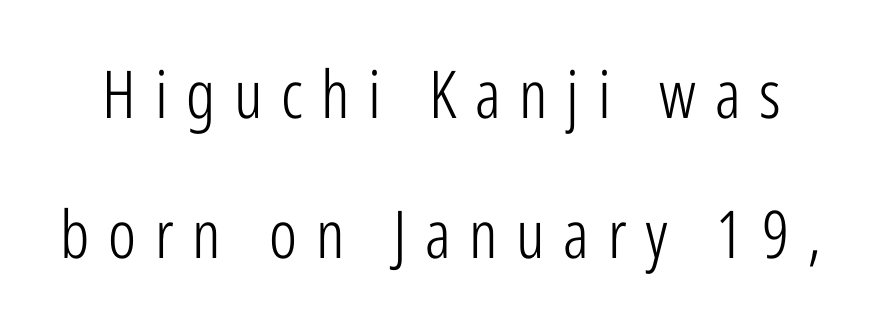
{"serif": "no", "italic": "no", "bold": "no", "weight": "light", "width": "condensed", "stroke_contrast": "low", "x_height": "medium", "monospaced": "no", "underline": "no", "line_spacing": "loose", "line_spacing_ratio": 2.12, "letter_spacing": "wide", "letter_spacing_em": 0.28, "glyph_px": 66}
